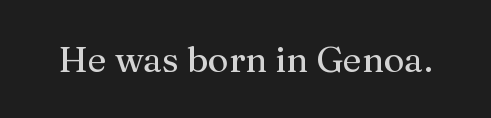
{"serif": "yes", "italic": "no", "bold": "no", "weight": "regular", "width": "normal", "stroke_contrast": "medium", "x_height": "medium", "monospaced": "no", "underline": "no", "letter_spacing": "normal", "letter_spacing_em": 0.0, "glyph_px": 36}
